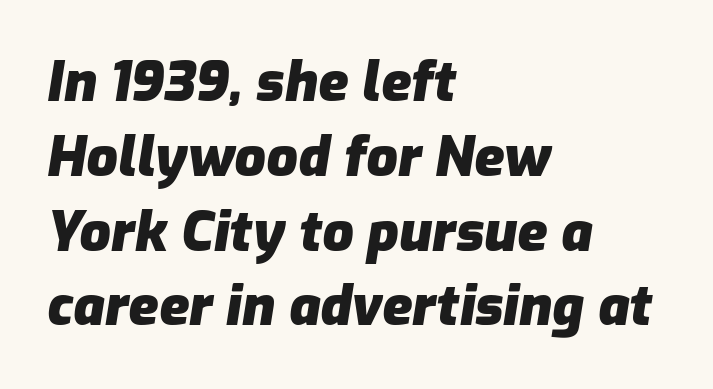
Q: Is the text bold? A: Yes.
Q: Is the text italic (slanted)? A: Yes, it leans right by about 9 degrees.
Q: Is the text underlined? A: No.
Q: How is the paragraph aligned? A: Left-aligned.
Q: Is the spacing between letters normal or unusually wide? A: Normal.
Q: Is the spacing between lines tight, normal or loose? A: Normal.
Q: Width (condensed, normal, or wide)? A: Normal.
Q: Stroke contrast? A: Low.
Q: x-height? A: Medium.
Q: Monospaced? A: No.
